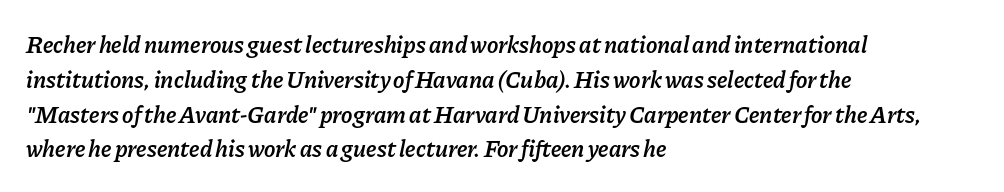
What stands out about the letter spacing? Nothing — it is the standard amount. What weight is shown? A semibold, between regular and bold. Type without underlining. Notice how descenders clear the ascenders below comfortably — that's standard leading. Notice how the stems are inclined rather than vertical — that's the hallmark of italics. Line starts are locked; line ends wander.
